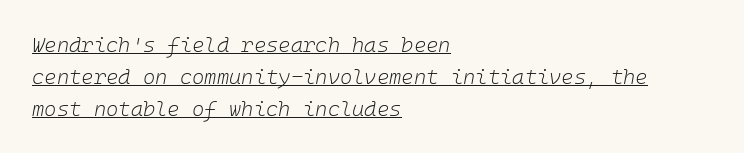
Q: Is the text bold? A: No.
Q: Is the text italic (slanted)? A: Yes, it leans right by about 10 degrees.
Q: Is the text underlined? A: Yes.
Q: How is the paragraph aligned? A: Left-aligned.
Q: Is the spacing between letters normal or unusually wide? A: Normal.
Q: Is the spacing between lines tight, normal or loose? A: Normal.
